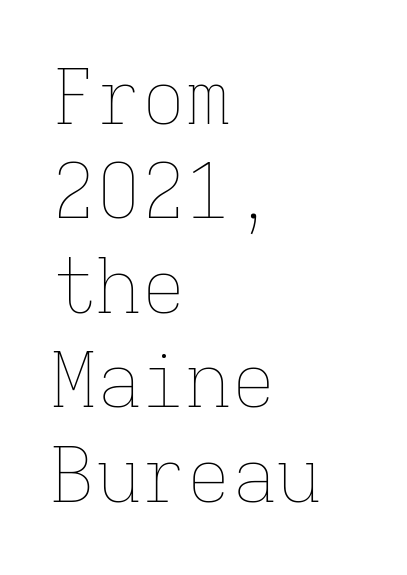
The image shows 75 px thin type, upright, monospaced; set left-aligned, normal line spacing (1.26x), normal letter spacing, not underlined; low stroke contrast and a medium x-height.
